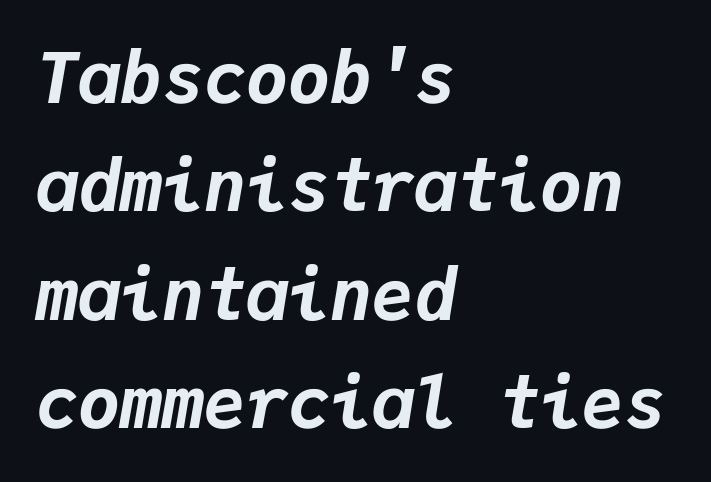
{"italic": "yes", "lean": "right", "slant_degrees": 9, "bold": "yes", "weight": "bold", "width": "normal", "stroke_contrast": "low", "x_height": "medium", "monospaced": "yes", "underline": "no", "align": "left", "line_spacing": "normal", "line_spacing_ratio": 1.55, "letter_spacing": "normal", "letter_spacing_em": 0.0, "glyph_px": 70}
